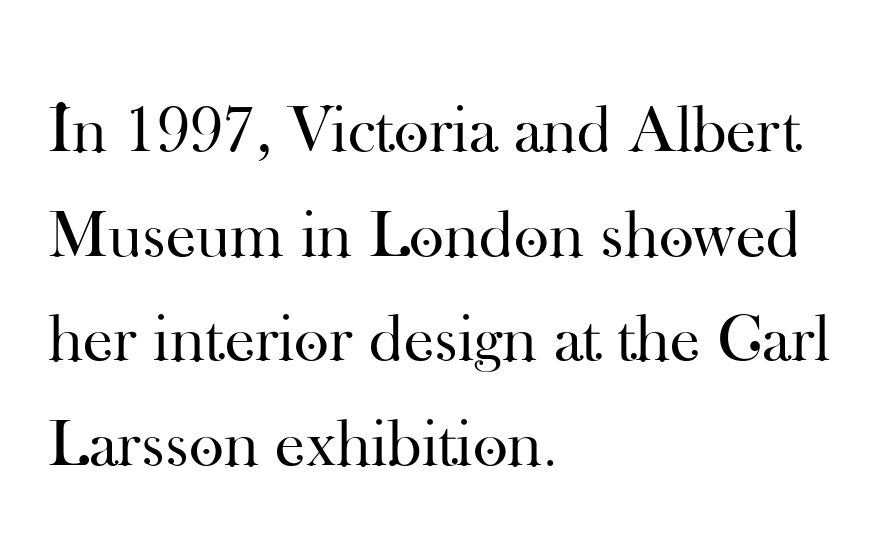
Caption: standard tracking, unaltered. Where is the straight margin? On the left. Does the type have serifs? Yes, each stem ends in a small foot. Type without underlining. In terms of posture, this sample is upright. The characters are drawn with everyday or finer stroke widths.
